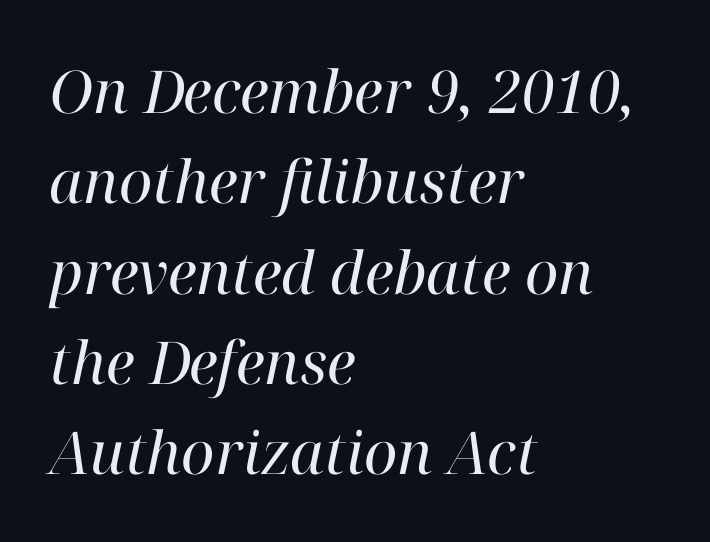
Q: Is the text bold? A: No.
Q: Is the text italic (slanted)? A: Yes, it leans right by about 12 degrees.
Q: Is the typeface a serif or a sans-serif typeface? A: Serif.
Q: Is the text underlined? A: No.
Q: How is the paragraph aligned? A: Left-aligned.
Q: Is the spacing between letters normal or unusually wide? A: Normal.
Q: Is the spacing between lines tight, normal or loose? A: Normal.
Q: Width (condensed, normal, or wide)? A: Normal.
Q: Stroke contrast? A: High.
Q: x-height? A: Medium.
Q: Monospaced? A: No.
